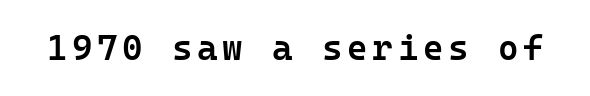
Q: Is the text bold? A: Semi-bold.
Q: Is the text italic (slanted)? A: No, it is upright.
Q: Is the typeface a serif or a sans-serif typeface? A: Sans-serif.
Q: Is the text underlined? A: No.
Q: Width (condensed, normal, or wide)? A: Normal.
Q: Stroke contrast? A: Low.
Q: x-height? A: Medium.
Q: Monospaced? A: Yes.
